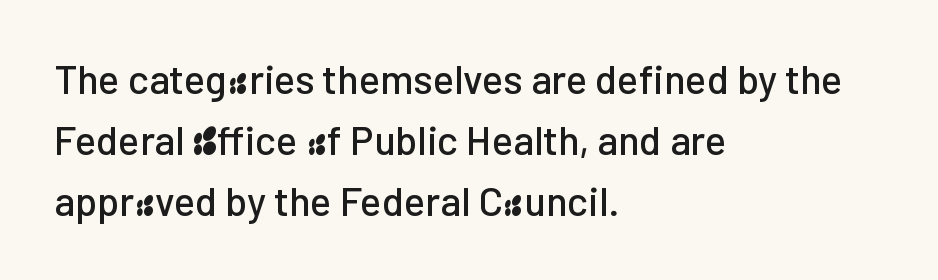
The image shows 40 px sans-serif type, upright; set left-aligned, normal line spacing (1.53x), normal letter spacing, not underlined; low stroke contrast and a medium x-height.
